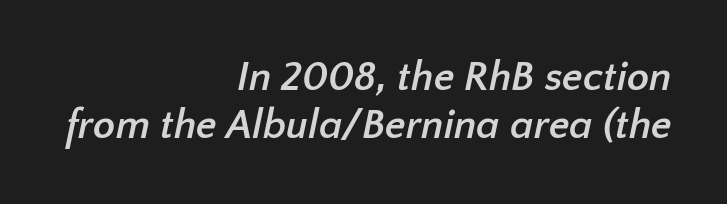
The image shows 41 px semibold sans-serif type; set right-aligned, line spacing 1.16x, normal letter spacing, not underlined; low stroke contrast and a medium x-height.
